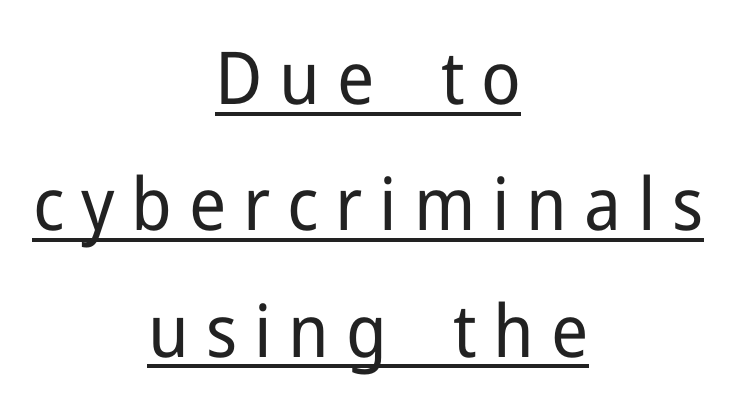
The image shows 73 px regular-weight sans-serif type, upright; set centered, line spacing 1.73x, unusually wide letter spacing (+0.23 em), underlined; low stroke contrast and a medium x-height.
